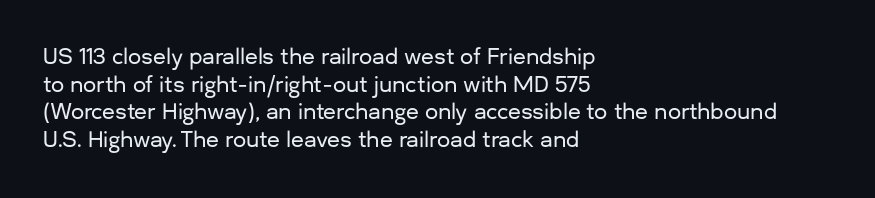
The image shows 21 px text type, upright; set left-aligned, normal line spacing (1.32x), normal letter spacing, not underlined.
